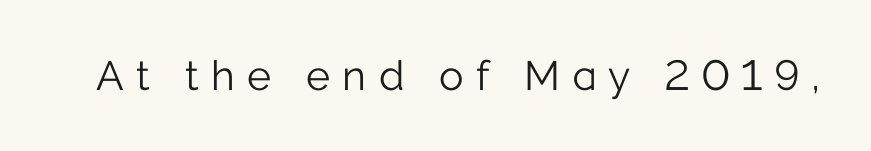
The letters stand upright; this is a roman face. Descenders are the only things crossing below the line. The face used here is proportionally spaced, like ordinary book or web type. Classification — sans serif. The passage shown has open, widely tracked lettering throughout. Bold? No — there's no thickening of the strokes.
